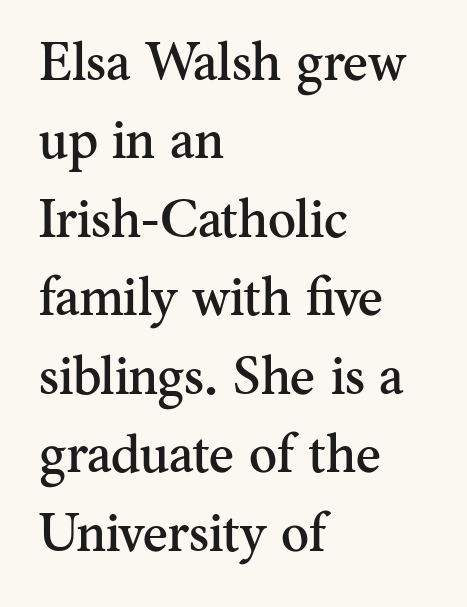
The axis of the letterforms is exactly vertical. The rendering uses natural spacing where letterforms have individual widths. The type is set solid horizontally, with unmodified tracking. Stroke terminals: seriffed. The line-height multiplier appears to be the usual default.
